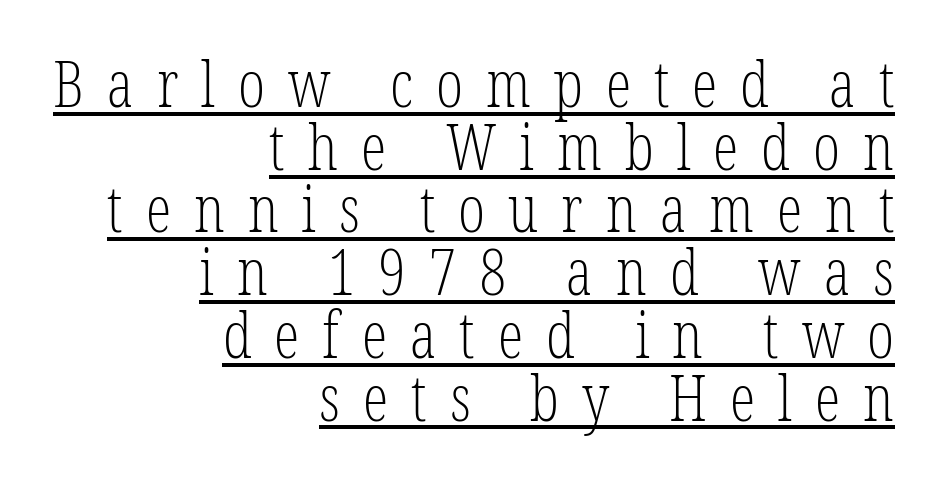
Q: Is the text bold? A: No.
Q: Is the text italic (slanted)? A: No, it is upright.
Q: Is the typeface a serif or a sans-serif typeface? A: Serif.
Q: Is the text underlined? A: Yes.
Q: How is the paragraph aligned? A: Right-aligned.
Q: Is the spacing between letters normal or unusually wide? A: Unusually wide.
Q: Is the spacing between lines tight, normal or loose? A: Tight.
Q: Width (condensed, normal, or wide)? A: Condensed.
Q: Stroke contrast? A: Low.
Q: x-height? A: Medium.
Q: Monospaced? A: No.
